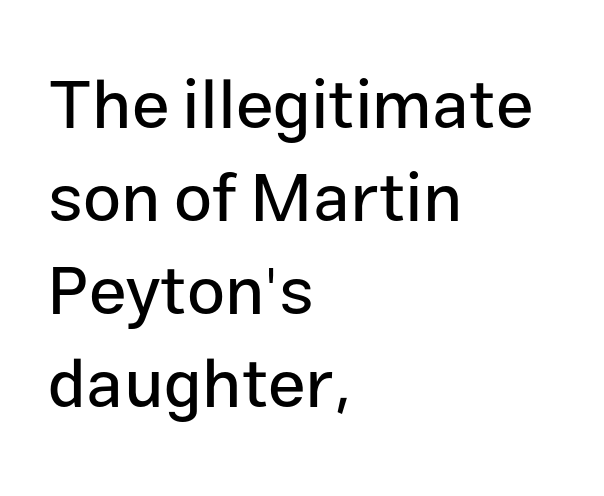
Q: Is the text italic (slanted)? A: No, it is upright.
Q: Is the typeface a serif or a sans-serif typeface? A: Sans-serif.
Q: Is the text underlined? A: No.
Q: How is the paragraph aligned? A: Left-aligned.
Q: Is the spacing between letters normal or unusually wide? A: Normal.
Q: Is the spacing between lines tight, normal or loose? A: Normal.
Q: Width (condensed, normal, or wide)? A: Normal.
Q: Stroke contrast? A: Low.
Q: x-height? A: Medium.
Q: Monospaced? A: No.
